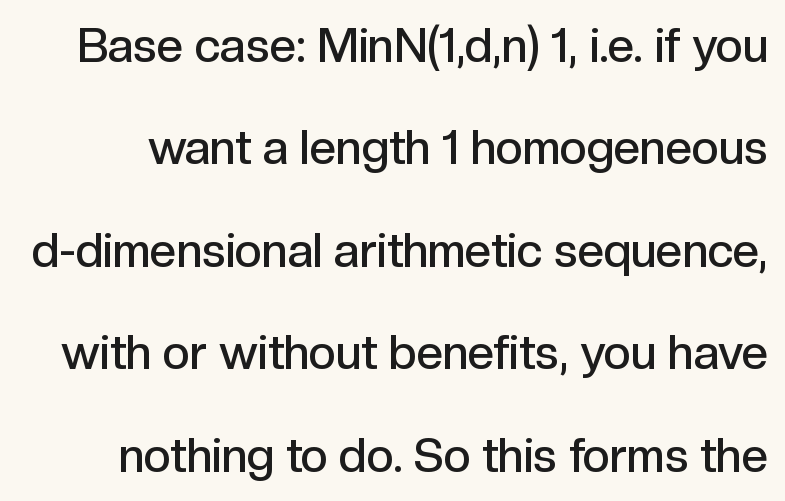
The image shows 47 px semibold sans-serif type, upright; set loose line spacing (2.18x), normal letter spacing, not underlined; a medium x-height.
